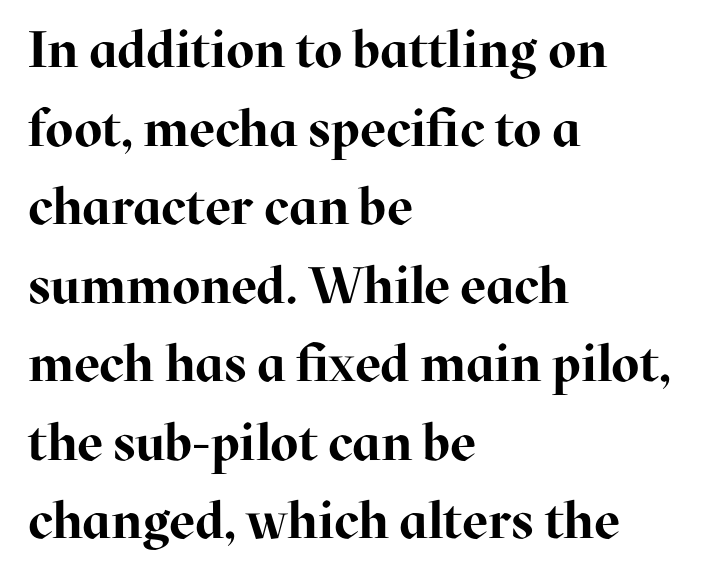
The image shows 51 px bold serif type, upright; set left-aligned, normal line spacing (1.54x), normal letter spacing, not underlined; high stroke contrast and a medium x-height.
